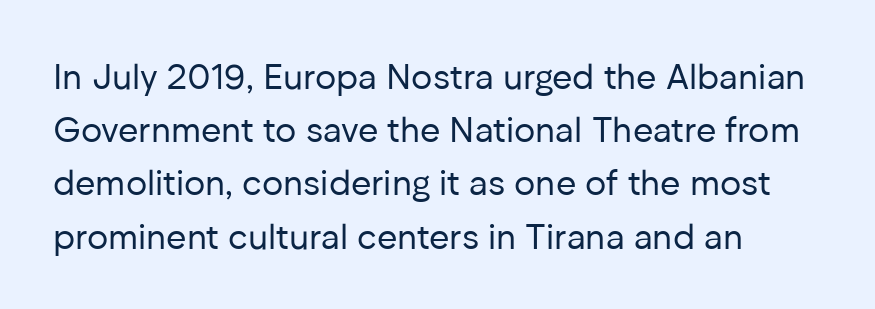
Q: Is the text bold? A: No.
Q: Is the text italic (slanted)? A: No, it is upright.
Q: Is the typeface a serif or a sans-serif typeface? A: Sans-serif.
Q: Is the text underlined? A: No.
Q: How is the paragraph aligned? A: Left-aligned.
Q: Is the spacing between letters normal or unusually wide? A: Normal.
Q: Is the spacing between lines tight, normal or loose? A: Normal.
Q: Width (condensed, normal, or wide)? A: Normal.
Q: Stroke contrast? A: Low.
Q: x-height? A: Medium.
Q: Monospaced? A: No.
